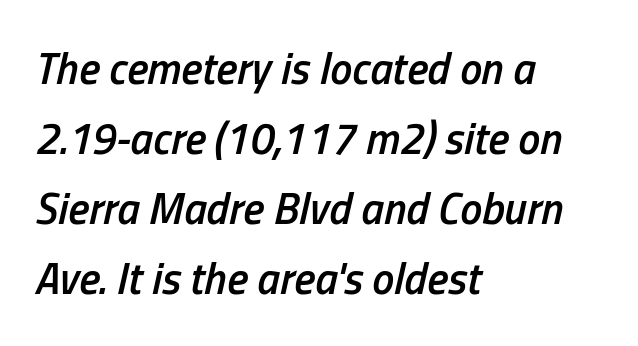
{"italic": "yes", "lean": "right", "slant_degrees": 13, "bold": "semi", "weight": "semibold", "width": "condensed", "stroke_contrast": "low", "x_height": "medium", "monospaced": "no", "underline": "no", "align": "left", "line_spacing": "normal", "line_spacing_ratio": 1.59, "letter_spacing": "normal", "letter_spacing_em": 0.0, "glyph_px": 44}
